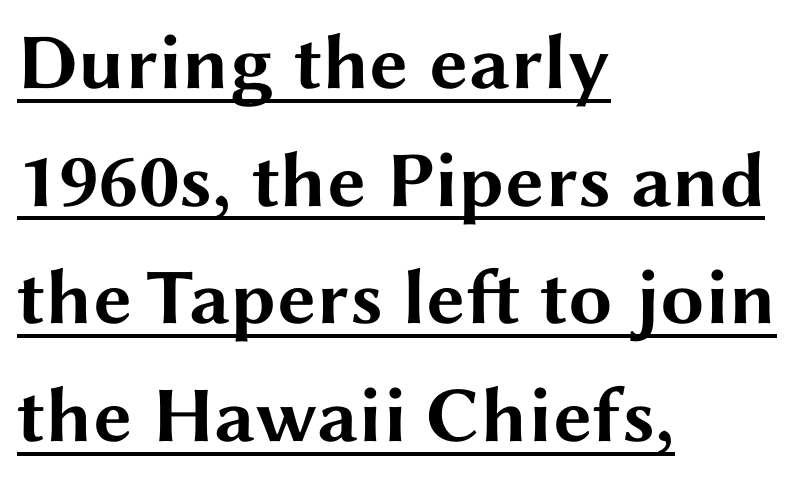
Q: Is the text bold? A: Yes.
Q: Is the text italic (slanted)? A: No, it is upright.
Q: Is the typeface a serif or a sans-serif typeface? A: Sans-serif.
Q: Is the text underlined? A: Yes.
Q: How is the paragraph aligned? A: Left-aligned.
Q: Is the spacing between letters normal or unusually wide? A: Normal.
Q: Is the spacing between lines tight, normal or loose? A: Normal.
Q: Width (condensed, normal, or wide)? A: Wide.
Q: Stroke contrast? A: Medium.
Q: x-height? A: Medium.
Q: Monospaced? A: No.
